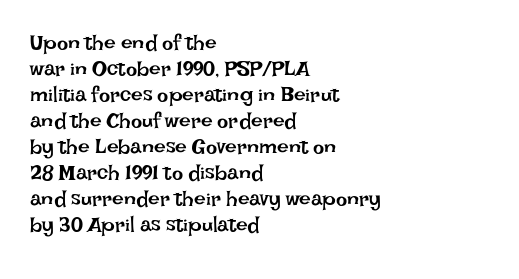
The image shows 21 px text type, upright; set left-aligned, line spacing 1.24x, normal letter spacing, not underlined.
